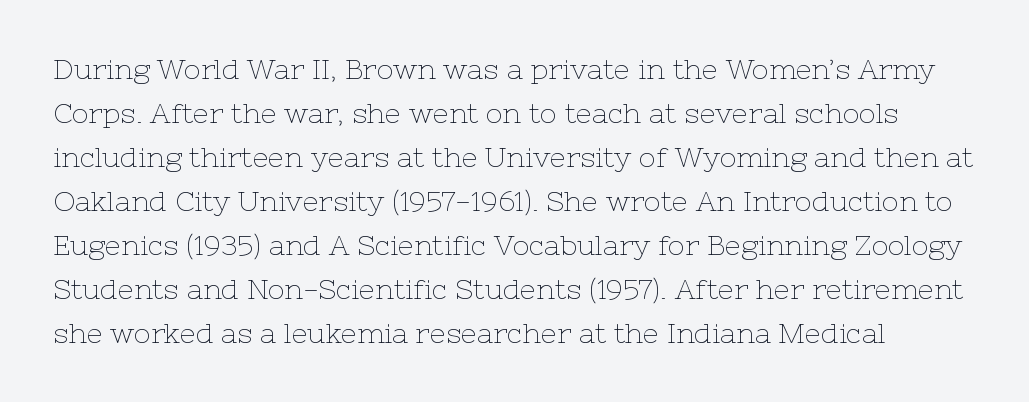
Q: Is the text bold? A: No.
Q: Is the text italic (slanted)? A: No, it is upright.
Q: Is the typeface a serif or a sans-serif typeface? A: Serif.
Q: Is the text underlined? A: No.
Q: Is the spacing between letters normal or unusually wide? A: Normal.
Q: Is the spacing between lines tight, normal or loose? A: Normal.
Q: Width (condensed, normal, or wide)? A: Normal.
Q: Stroke contrast? A: Low.
Q: x-height? A: Medium.
Q: Monospaced? A: No.
